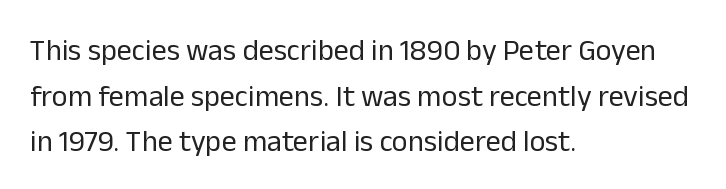
Character widths vary here, with narrow letters taking less room than wide ones. Check where the strokes stop: nothing finishes them off — pure sans. The type is set solid horizontally, with unmodified tracking. The font's upright variant was chosen for this text. Words float on clear page, feet unadorned.
